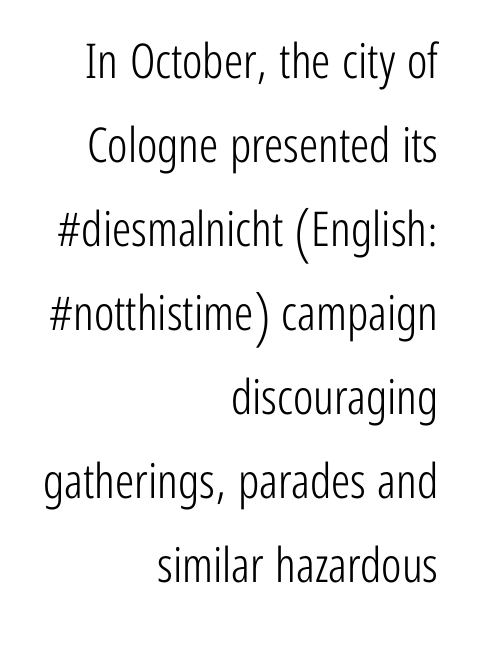
Q: Is the text bold? A: No.
Q: Is the text italic (slanted)? A: No, it is upright.
Q: Is the typeface a serif or a sans-serif typeface? A: Sans-serif.
Q: Is the text underlined? A: No.
Q: How is the paragraph aligned? A: Right-aligned.
Q: Is the spacing between letters normal or unusually wide? A: Normal.
Q: Width (condensed, normal, or wide)? A: Condensed.
Q: Stroke contrast? A: Low.
Q: x-height? A: Medium.
Q: Monospaced? A: No.
